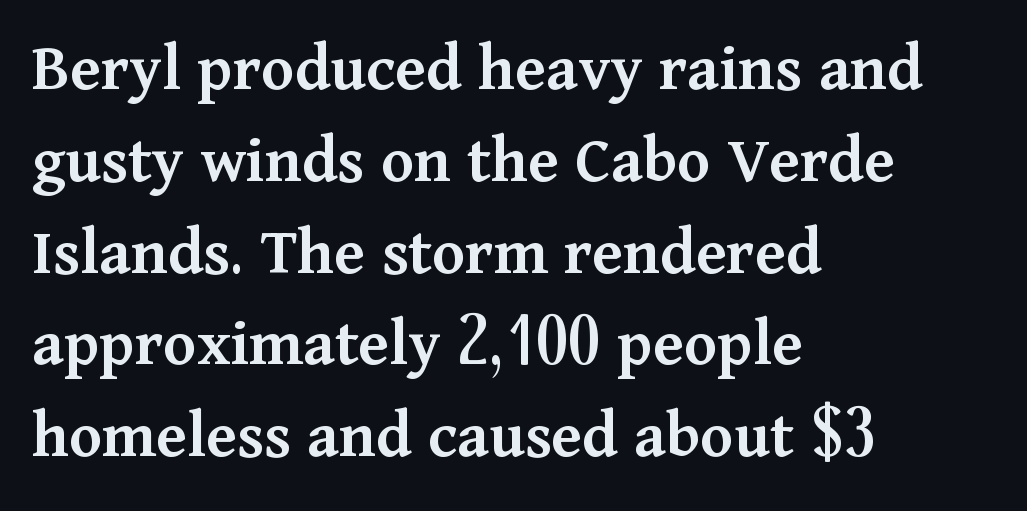
{"serif": "yes", "italic": "no", "bold": "semi", "weight": "semibold", "width": "normal", "stroke_contrast": "medium", "x_height": "medium", "monospaced": "no", "underline": "no", "align": "left", "line_spacing": "normal", "line_spacing_ratio": 1.33, "letter_spacing": "normal", "letter_spacing_em": 0.0, "glyph_px": 69}
